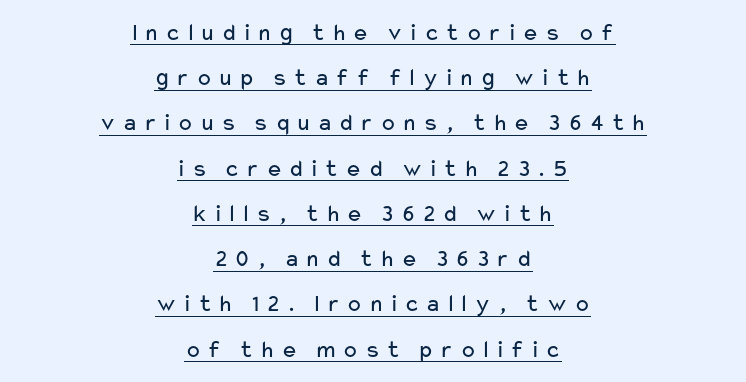
The letters look calm and open, with moderate or lighter stems. Tall strokes in this sample are plumb rather than angled. The words here are underlined. This rendering widens character spacing well past its baseline value. The compositor balanced each line on the midline.
